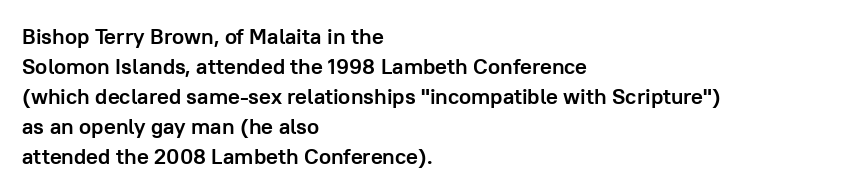
Italic: no, the glyphs are upright roman. Standard letterfit; no display-style spreading of the glyphs. Glance below the letters and you will spot only blank space. Its strokes are broad and dark, the hallmark of bold type.
